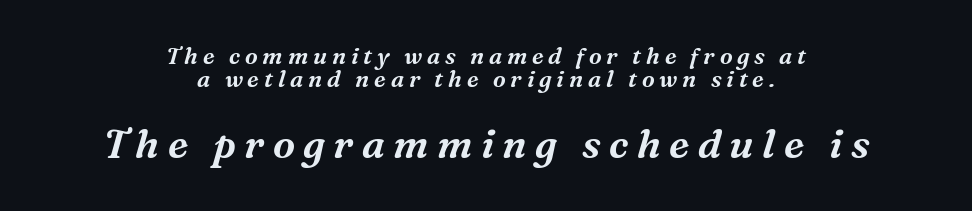
No word sits above an underline. Looks like regular typesetting: each glyph gets only the width it needs. These lines were composed using italics. You could barely slide anything between these rows. The text was rendered using a seriffed face with decorative stroke endings. Short note: letters widely spaced.
